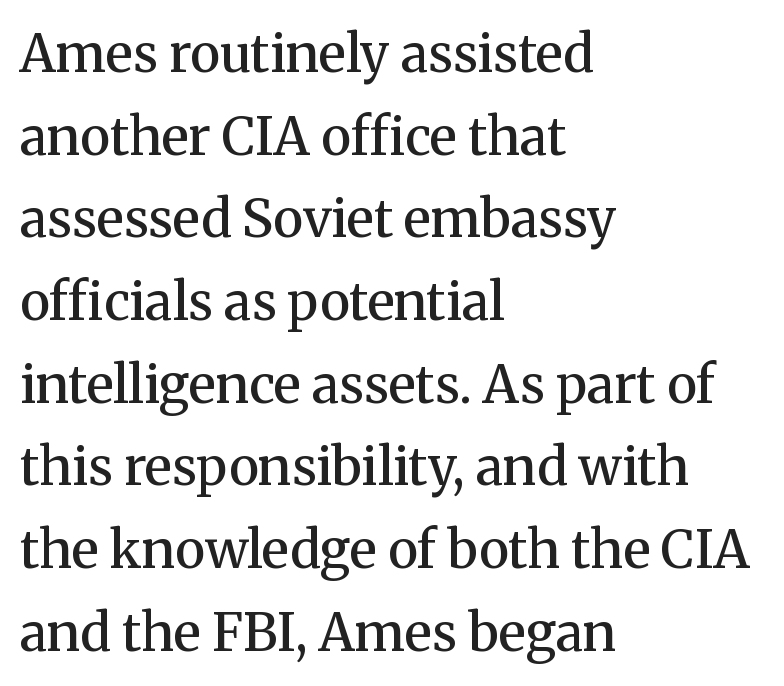
Q: Is the text bold? A: Semi-bold.
Q: Is the text italic (slanted)? A: No, it is upright.
Q: Is the typeface a serif or a sans-serif typeface? A: Serif.
Q: Is the text underlined? A: No.
Q: How is the paragraph aligned? A: Left-aligned.
Q: Is the spacing between letters normal or unusually wide? A: Normal.
Q: Is the spacing between lines tight, normal or loose? A: Normal.
Q: Width (condensed, normal, or wide)? A: Normal.
Q: Stroke contrast? A: Medium.
Q: x-height? A: Medium.
Q: Monospaced? A: No.
